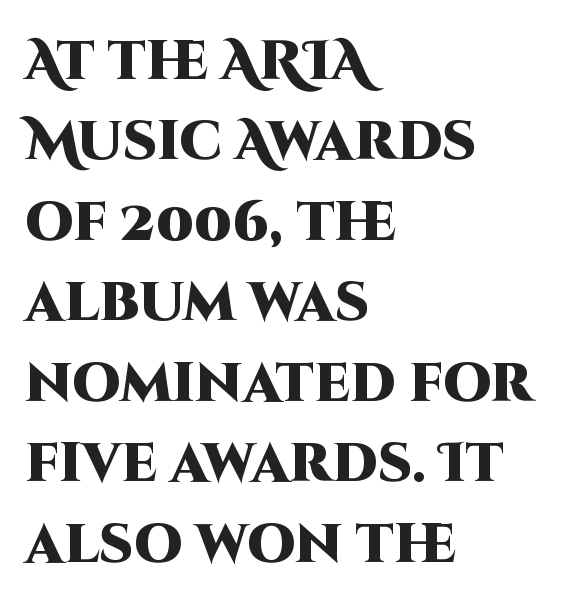
The image shows 54 px heavy sans-serif type, upright; set left-aligned, normal line spacing (1.49x), normal letter spacing, not underlined; high stroke contrast and a large x-height.
